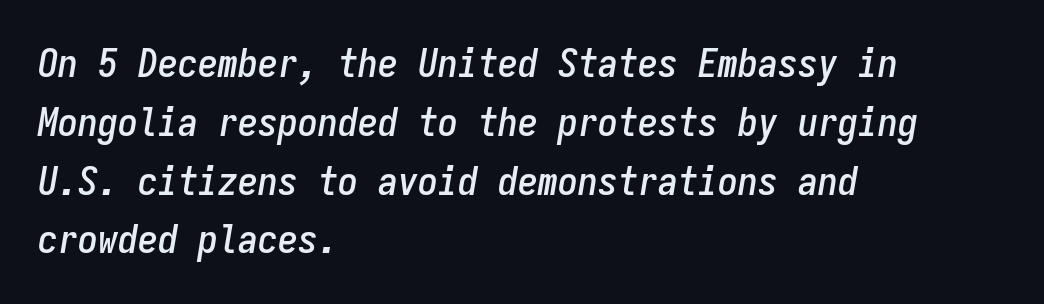
The image shows 40 px condensed type, italic (leaning right), monospaced; set left-aligned, normal line spacing (1.47x), normal letter spacing, not underlined; low stroke contrast and a medium x-height.
